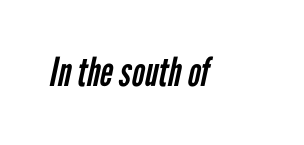
The image shows 40 px regular-weight, condensed sans-serif type; set normal letter spacing, not underlined; low stroke contrast and a medium x-height.
